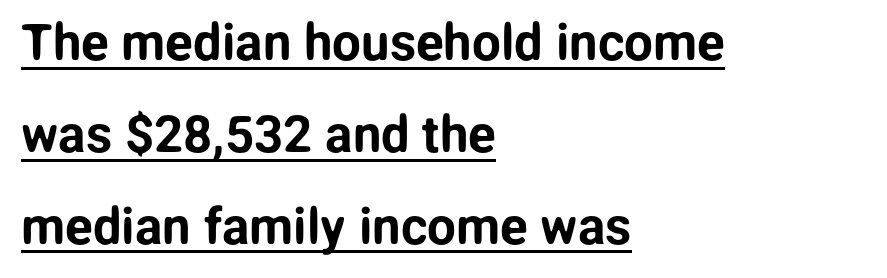
{"serif": "no", "italic": "no", "width": "normal", "stroke_contrast": "low", "x_height": "medium", "monospaced": "no", "underline": "yes", "align": "left", "line_spacing_ratio": 1.8, "letter_spacing": "normal", "letter_spacing_em": 0.0, "glyph_px": 51}
